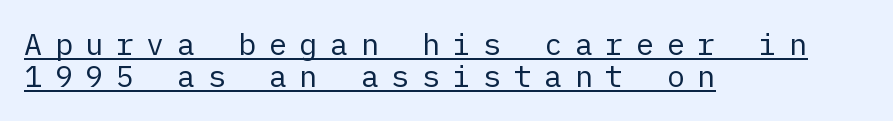
The image shows 30 px regular-weight sans-serif type, upright; set left-aligned, tight line spacing (1.08x), unusually wide letter spacing (+0.42 em), underlined; low stroke contrast and a medium x-height.
